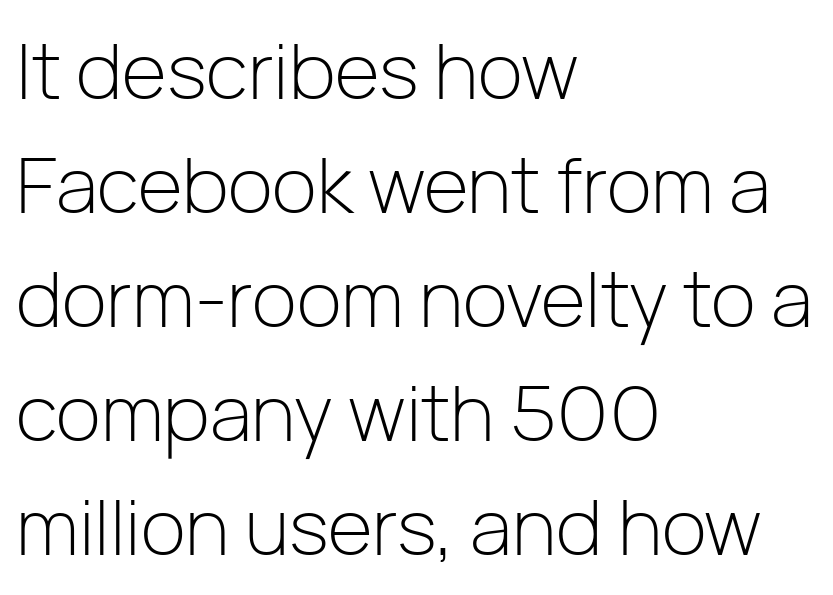
{"serif": "no", "italic": "no", "bold": "no", "weight": "light", "width": "normal", "stroke_contrast": "low", "x_height": "medium", "monospaced": "no", "underline": "no", "align": "left", "line_spacing": "normal", "line_spacing_ratio": 1.48, "letter_spacing": "normal", "letter_spacing_em": 0.0, "glyph_px": 77}
